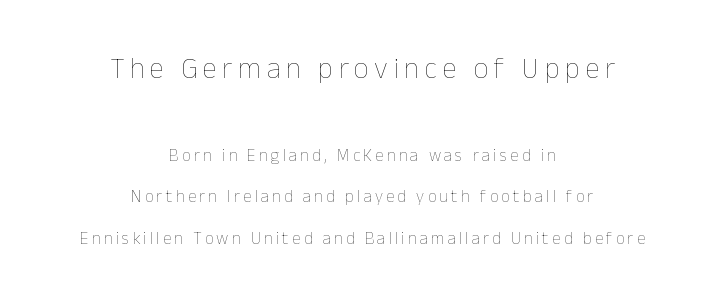
Which margin do the lines hug? Neither — every line sits in the middle. Each letter keeps its own natural width here, so spacing adapts to shape. The face looks like a standard text weight, possibly lighter. Designer's note — italics off, roman on.
